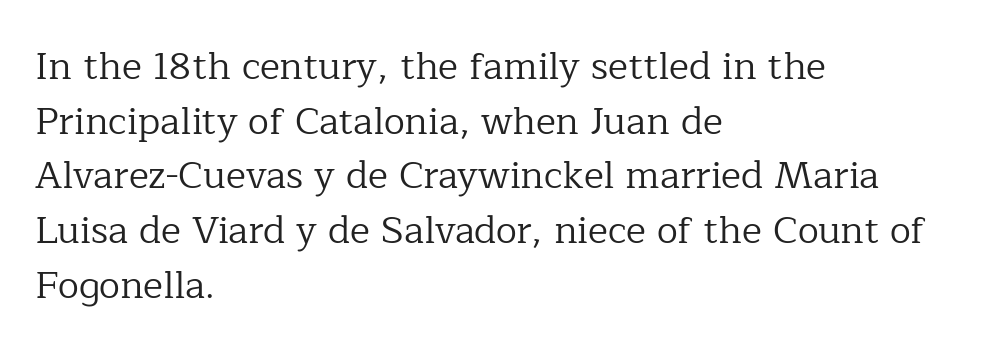
The image shows 38 px regular-weight serif type, upright; set left-aligned, normal line spacing (1.44x), normal letter spacing, not underlined; low stroke contrast and a medium x-height.
